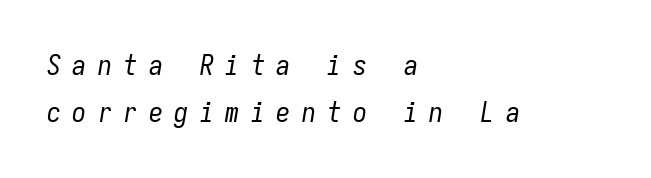
Q: Is the text bold? A: No.
Q: Is the text italic (slanted)? A: Yes, it leans right by about 9 degrees.
Q: Is the text underlined? A: No.
Q: How is the paragraph aligned? A: Left-aligned.
Q: Is the spacing between letters normal or unusually wide? A: Unusually wide.
Q: Is the spacing between lines tight, normal or loose? A: Normal.
Q: Width (condensed, normal, or wide)? A: Condensed.
Q: Stroke contrast? A: Low.
Q: x-height? A: Medium.
Q: Monospaced? A: Yes.
